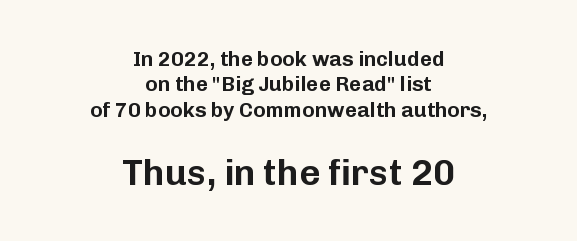
Typeset on center — no edge is straight. You could not count columns in this text — the font is proportionally spaced. Font category for this specimen: sans-serif. No italicization has been applied; the sample stays upright. Observe the ordinary spacing: letters are neighbours, not strangers.
